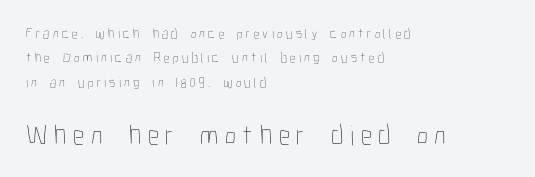
{"italic": "no", "bold": "no", "weight": "thin", "width": "condensed", "stroke_contrast": "low", "x_height": "medium", "monospaced": "no", "underline": "no", "align": "left", "line_spacing_ratio": 1.74, "letter_spacing": "wide", "letter_spacing_em": 0.24, "larger_block": "second", "size_ratio": 2.0, "glyph_px": 28}
